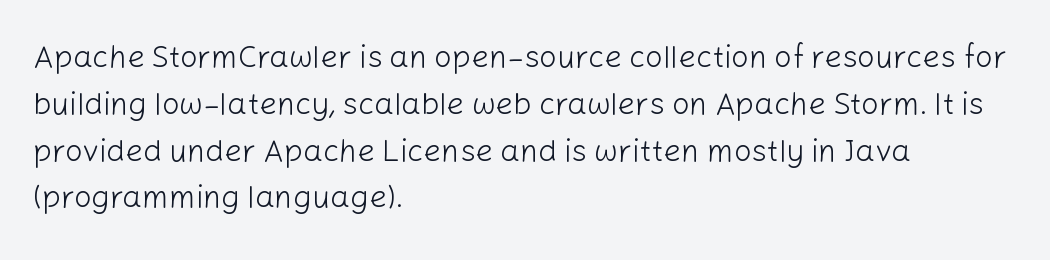
The image shows 31 px light sans-serif type, upright; set left-aligned, normal line spacing (1.51x), normal letter spacing, not underlined; low stroke contrast and a medium x-height.
